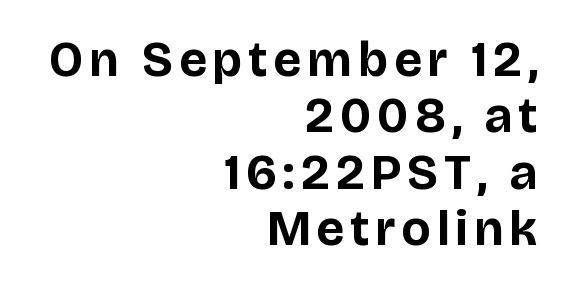
{"serif": "no", "italic": "no", "bold": "yes", "weight": "bold", "width": "normal", "stroke_contrast": "low", "x_height": "large", "monospaced": "no", "underline": "no", "align": "right", "line_spacing": "tight", "line_spacing_ratio": 1.15, "glyph_px": 49}
